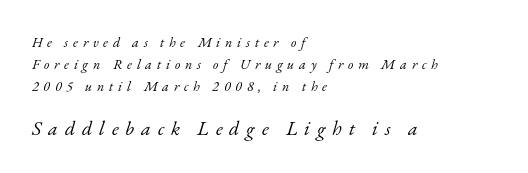
Q: Is the text bold? A: No.
Q: Is the text italic (slanted)? A: Yes, it leans right by about 17 degrees.
Q: Is the text underlined? A: No.
Q: How is the paragraph aligned? A: Left-aligned.
Q: Is the spacing between letters normal or unusually wide? A: Unusually wide.
Q: Is the spacing between lines tight, normal or loose? A: Normal.
Q: Which block of text is set in a larger size, the first (top) or the second (bottom)? A: The second (bottom) one.
